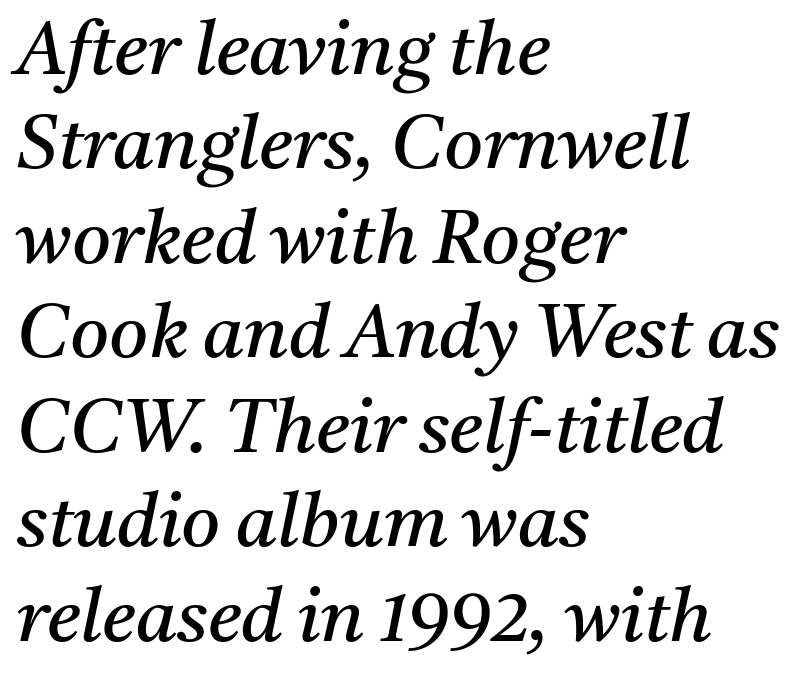
The image shows 75 px regular-weight serif type, italic (leaning right); set left-aligned, normal line spacing (1.26x), normal letter spacing, not underlined; medium stroke contrast and a medium x-height.
